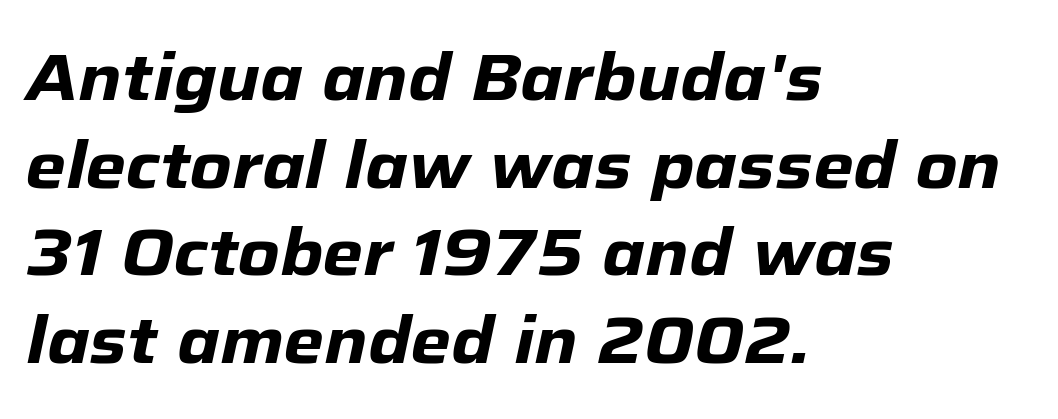
Q: Is the text bold? A: Yes.
Q: Is the text italic (slanted)? A: Yes, it leans right by about 12 degrees.
Q: Is the text underlined? A: No.
Q: How is the paragraph aligned? A: Left-aligned.
Q: Is the spacing between letters normal or unusually wide? A: Normal.
Q: Is the spacing between lines tight, normal or loose? A: Normal.
Q: Width (condensed, normal, or wide)? A: Normal.
Q: Stroke contrast? A: Low.
Q: x-height? A: Medium.
Q: Monospaced? A: No.
